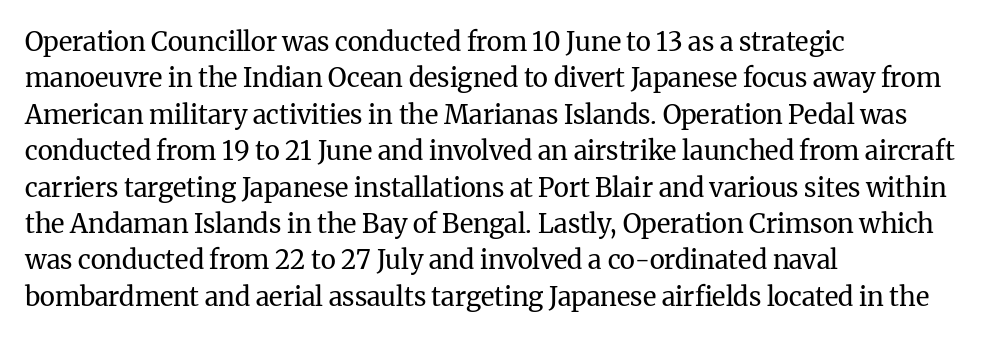
{"italic": "no", "bold": "no", "underline": "no", "align": "left", "line_spacing": "normal", "line_spacing_ratio": 1.4, "letter_spacing": "normal", "letter_spacing_em": 0.0, "glyph_px": 26}
